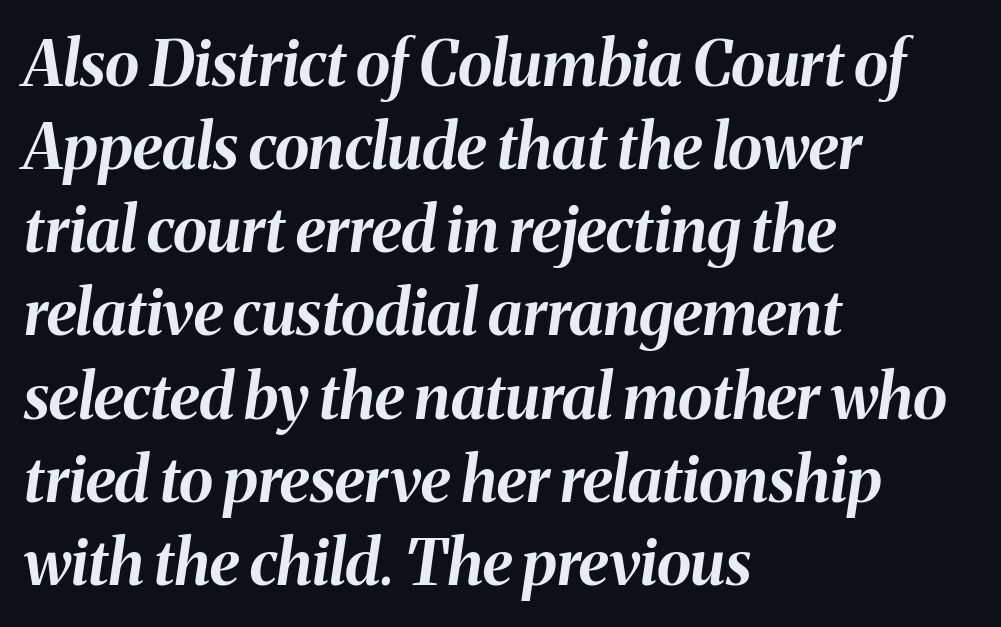
The gap between lines stays unmarked. Each letter keeps its own natural width here, so spacing adapts to shape. Rendered with sloped, italic letterforms. Interline gaps are of average width in this sample. Notice how thick the strokes are: this is what a full bold looks like.
